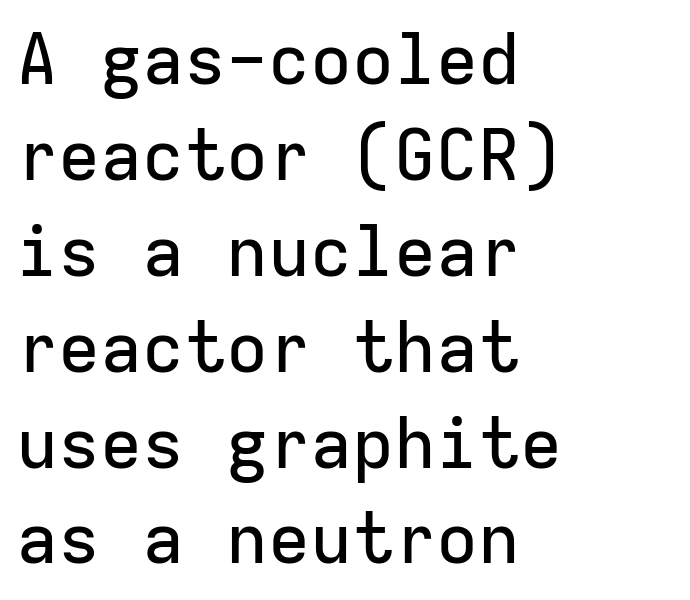
Q: Is the text italic (slanted)? A: No, it is upright.
Q: Is the typeface a serif or a sans-serif typeface? A: Sans-serif.
Q: Is the text underlined? A: No.
Q: How is the paragraph aligned? A: Left-aligned.
Q: Is the spacing between letters normal or unusually wide? A: Normal.
Q: Is the spacing between lines tight, normal or loose? A: Normal.
Q: Width (condensed, normal, or wide)? A: Normal.
Q: Stroke contrast? A: Low.
Q: x-height? A: Medium.
Q: Monospaced? A: Yes.
